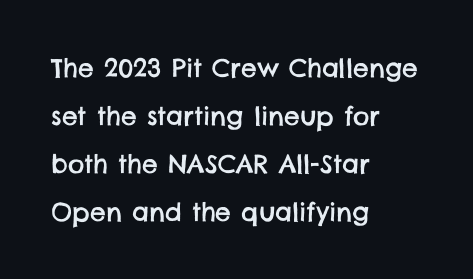
Q: Is the text underlined? A: No.
Q: How is the paragraph aligned? A: Left-aligned.
Q: Is the spacing between letters normal or unusually wide? A: Normal.
Q: Is the spacing between lines tight, normal or loose? A: Loose.
